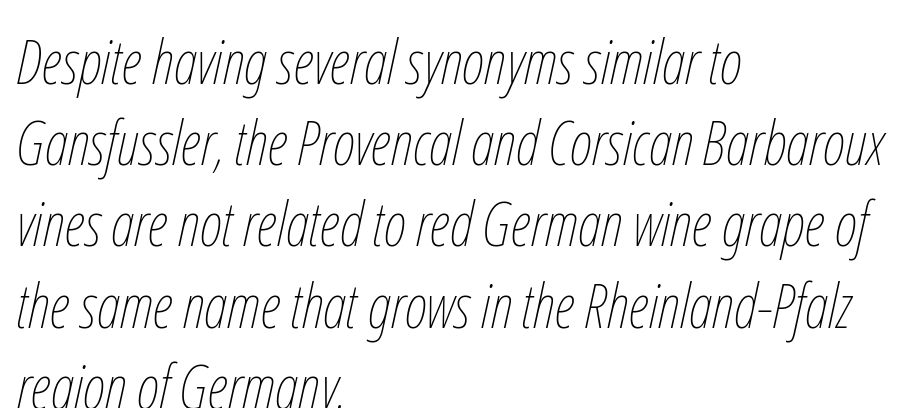
{"italic": "yes", "lean": "right", "slant_degrees": 12, "bold": "no", "weight": "thin", "width": "condensed", "stroke_contrast": "low", "x_height": "medium", "monospaced": "no", "underline": "no", "align": "left", "line_spacing": "normal", "line_spacing_ratio": 1.31, "letter_spacing": "normal", "letter_spacing_em": 0.0, "glyph_px": 62}
